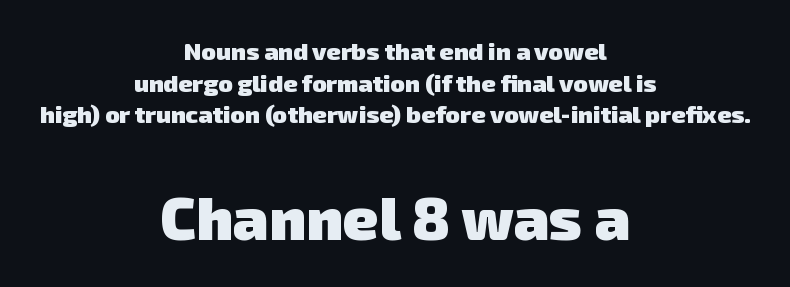
{"serif": "no", "bold": "yes", "weight": "heavy", "width": "normal", "stroke_contrast": "low", "x_height": "medium", "monospaced": "no", "underline": "no", "align": "center", "line_spacing": "normal", "line_spacing_ratio": 1.32, "letter_spacing": "normal", "letter_spacing_em": 0.0, "larger_block": "second", "size_ratio": 2.5, "glyph_px": 60}
